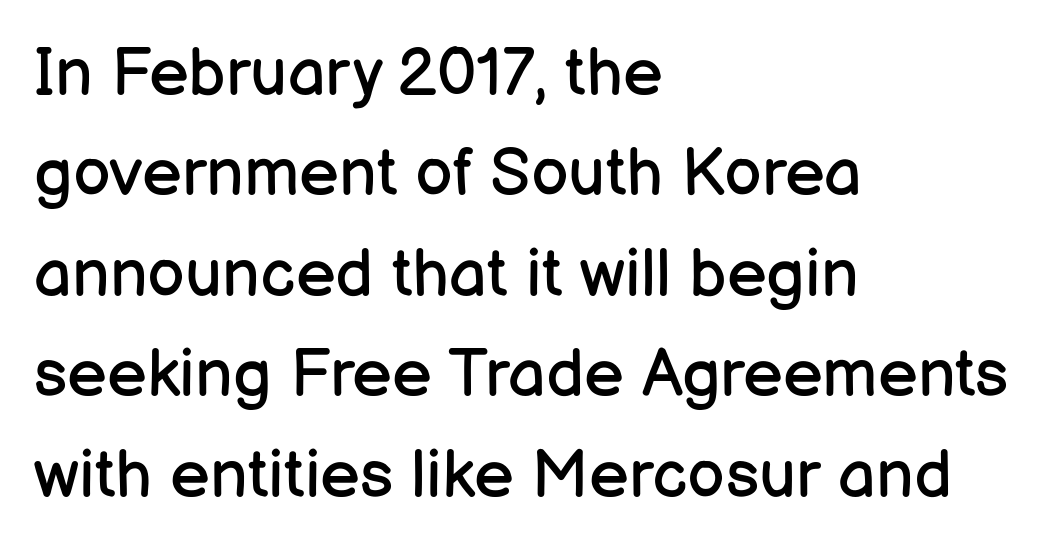
{"serif": "no", "italic": "no", "bold": "no", "weight": "regular", "width": "normal", "stroke_contrast": "low", "x_height": "medium", "monospaced": "no", "underline": "no", "align": "left", "line_spacing": "normal", "line_spacing_ratio": 1.5, "letter_spacing": "normal", "letter_spacing_em": 0.0, "glyph_px": 67}
